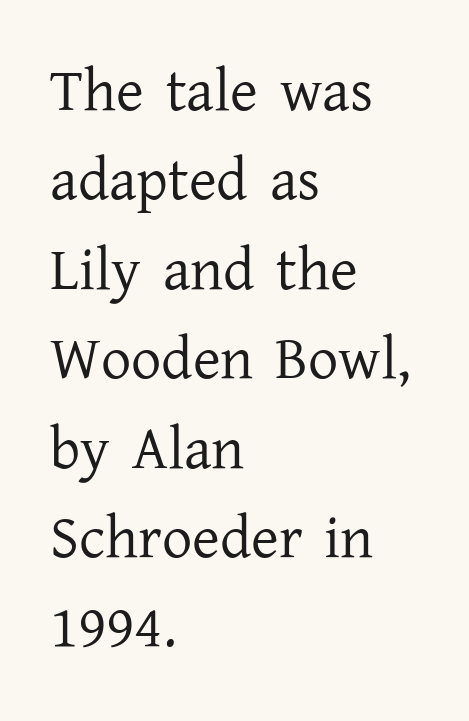
{"serif": "yes", "italic": "no", "bold": "no", "weight": "regular", "width": "normal", "stroke_contrast": "low", "x_height": "medium", "monospaced": "no", "underline": "no", "align": "left", "line_spacing": "normal", "line_spacing_ratio": 1.49, "letter_spacing": "normal", "letter_spacing_em": 0.0, "glyph_px": 60}
